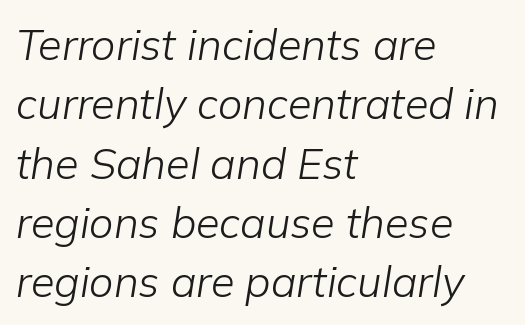
Q: Is the text bold? A: No.
Q: Is the text italic (slanted)? A: Yes, it leans right by about 9 degrees.
Q: Is the text underlined? A: No.
Q: How is the paragraph aligned? A: Left-aligned.
Q: Is the spacing between letters normal or unusually wide? A: Normal.
Q: Is the spacing between lines tight, normal or loose? A: Normal.
Q: Width (condensed, normal, or wide)? A: Normal.
Q: Stroke contrast? A: Low.
Q: x-height? A: Medium.
Q: Monospaced? A: No.
